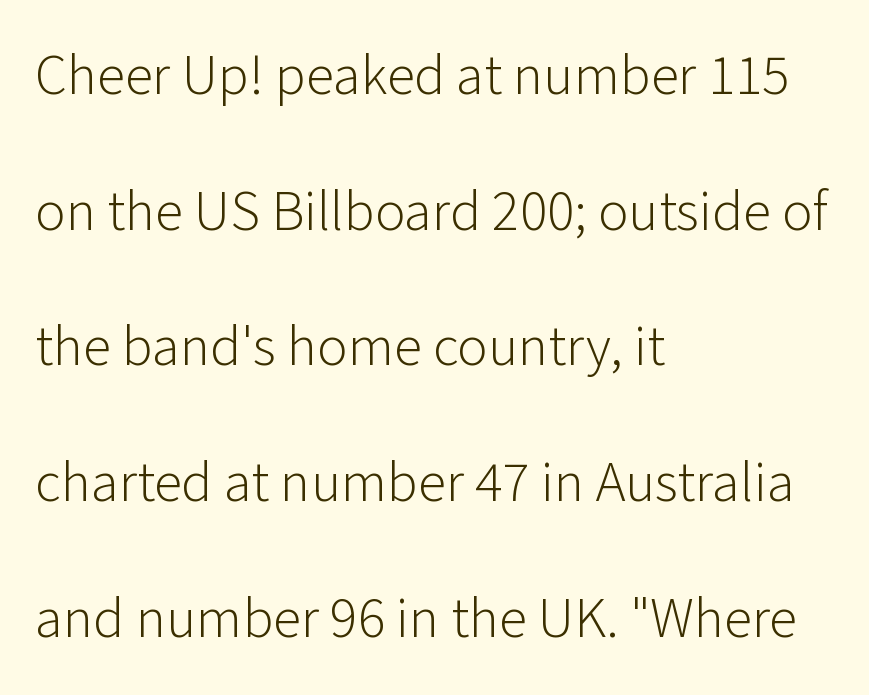
{"serif": "no", "italic": "no", "bold": "no", "weight": "light", "width": "normal", "stroke_contrast": "low", "x_height": "medium", "monospaced": "no", "underline": "no", "align": "left", "line_spacing": "loose", "line_spacing_ratio": 2.38, "letter_spacing": "normal", "letter_spacing_em": 0.0, "glyph_px": 57}
